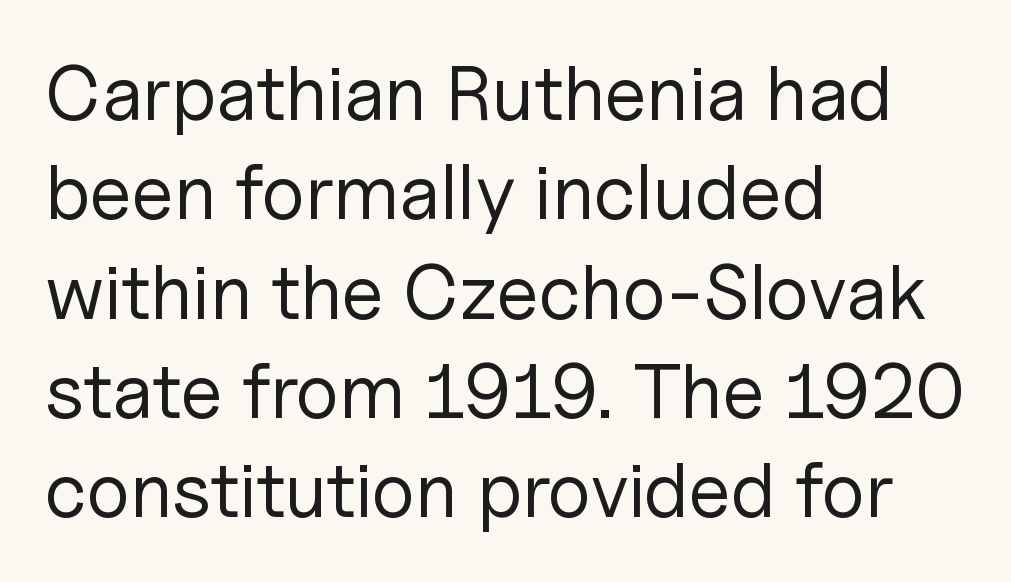
Q: Is the text bold? A: No.
Q: Is the text italic (slanted)? A: No, it is upright.
Q: Is the typeface a serif or a sans-serif typeface? A: Sans-serif.
Q: Is the text underlined? A: No.
Q: How is the paragraph aligned? A: Left-aligned.
Q: Is the spacing between letters normal or unusually wide? A: Normal.
Q: Is the spacing between lines tight, normal or loose? A: Normal.
Q: Width (condensed, normal, or wide)? A: Normal.
Q: Stroke contrast? A: Low.
Q: x-height? A: Medium.
Q: Monospaced? A: No.
